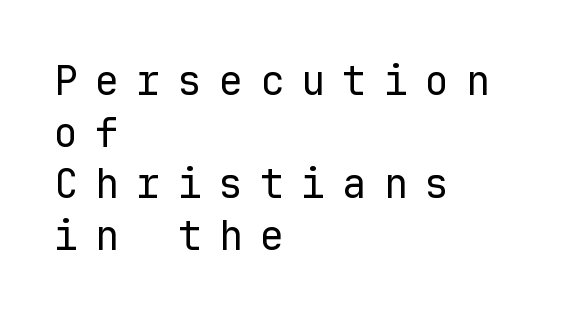
The image shows 40 px regular-weight sans-serif type, upright, monospaced; set left-aligned, normal line spacing (1.29x), unusually wide letter spacing (+0.43 em), not underlined; low stroke contrast and a medium x-height.
